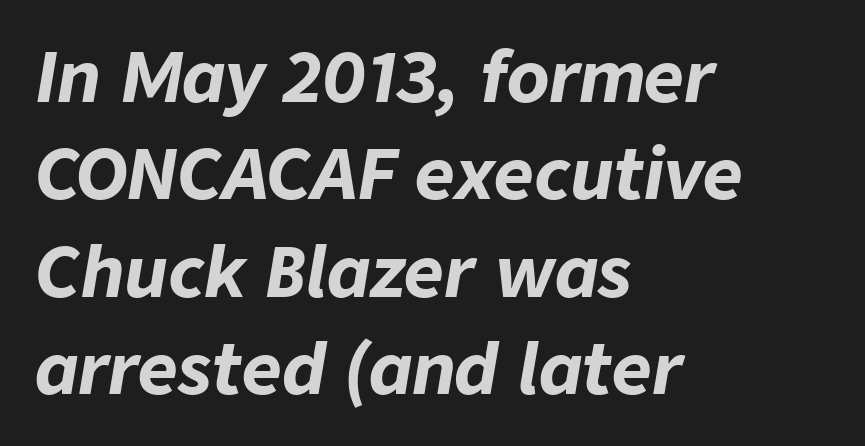
The block of text has a typical density, with ordinary space between rows. This is heavy type, rendered in bold. The rendering keeps characters at their native spacing. Quick note: underline off. The face used here is proportionally spaced, like ordinary book or web type. Is the block centered? No — it sits flush against the left margin.
